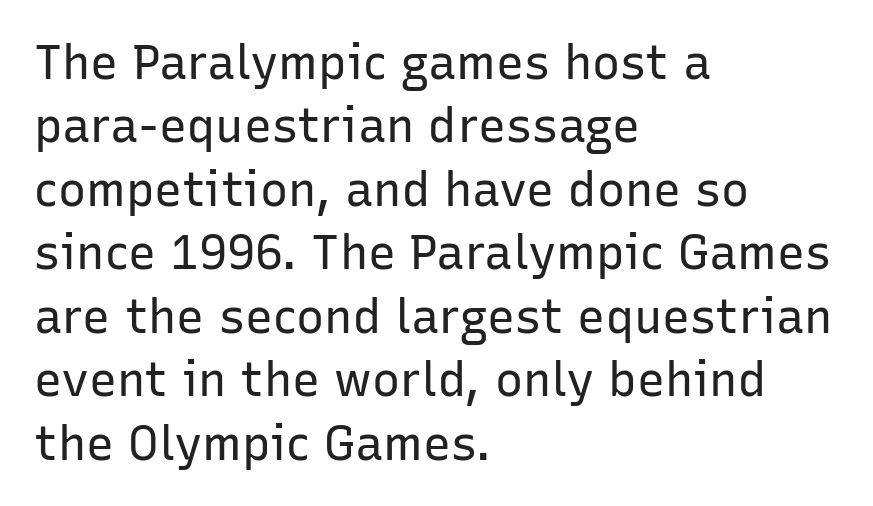
Q: Is the text bold? A: No.
Q: Is the text italic (slanted)? A: No, it is upright.
Q: Is the typeface a serif or a sans-serif typeface? A: Sans-serif.
Q: Is the text underlined? A: No.
Q: How is the paragraph aligned? A: Left-aligned.
Q: Is the spacing between letters normal or unusually wide? A: Normal.
Q: Is the spacing between lines tight, normal or loose? A: Normal.
Q: Width (condensed, normal, or wide)? A: Normal.
Q: Stroke contrast? A: Low.
Q: x-height? A: Medium.
Q: Monospaced? A: No.
